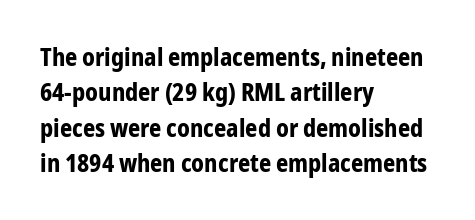
The baseline area is clear. Rendered with straight, roman letterforms. The face used here has the dense, thick strokes of a bold. One-word summary of the alignment: left.
